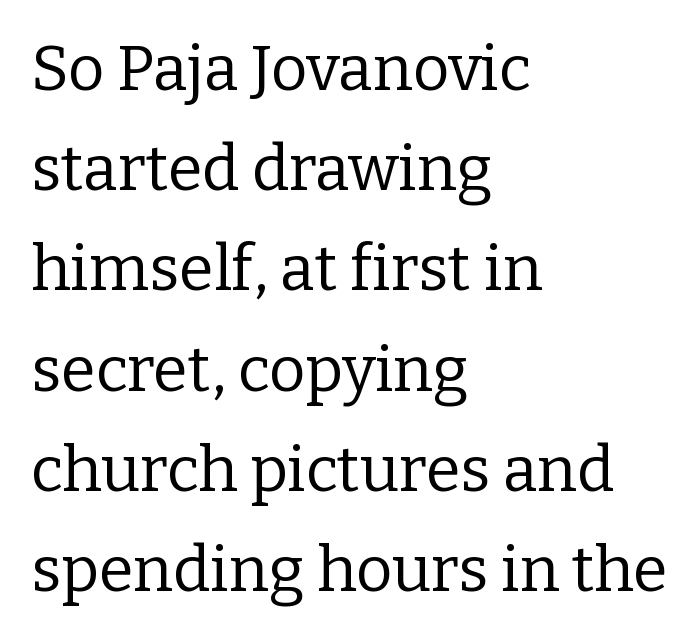
Q: Is the text bold? A: No.
Q: Is the text italic (slanted)? A: No, it is upright.
Q: Is the typeface a serif or a sans-serif typeface? A: Serif.
Q: Is the text underlined? A: No.
Q: How is the paragraph aligned? A: Left-aligned.
Q: Is the spacing between letters normal or unusually wide? A: Normal.
Q: Is the spacing between lines tight, normal or loose? A: Normal.
Q: Width (condensed, normal, or wide)? A: Normal.
Q: Stroke contrast? A: Low.
Q: x-height? A: Medium.
Q: Monospaced? A: No.
